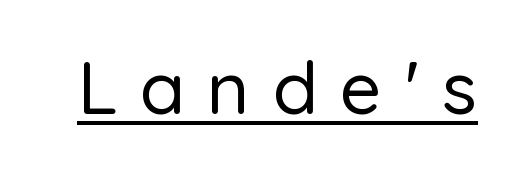
Between one letter and the next there's a generous, obvious gap. The lettering stays uniformly vertical, giving the passage a roman look. These characters rest on top of a visible drawn line. The rendering shows plain stroke endings on the letterforms — a sans-serif design. Is this a fixed-width face? No — the glyphs have proportional, varying widths.
